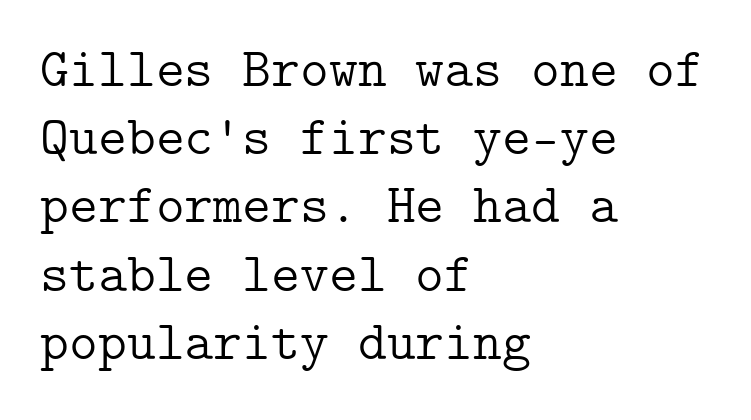
The text was rendered using a seriffed face with decorative stroke endings. The gap between lines stays unmarked. A typesetter would mark this as roman, not italic. Which margin do the lines hug? The left one — the right edge is uneven.
